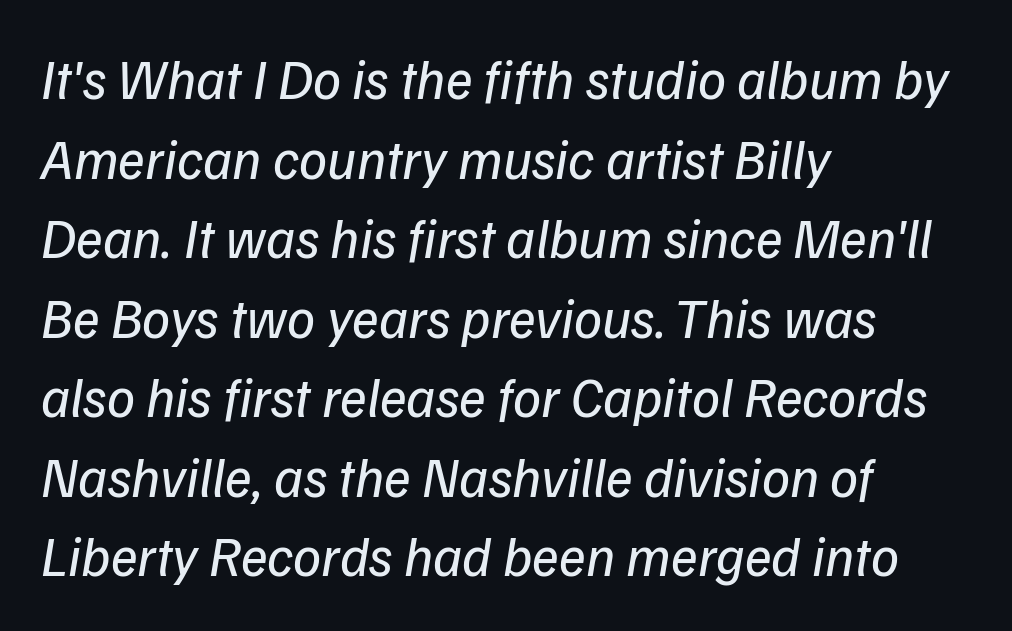
Stems and bowls with no extra thickness — not bold. Each row of text sits above clean, open space. Regular leading. Letterform terminals end flat and unadorned throughout the passage. Do the characters align in a grid? No, the font is proportional.
